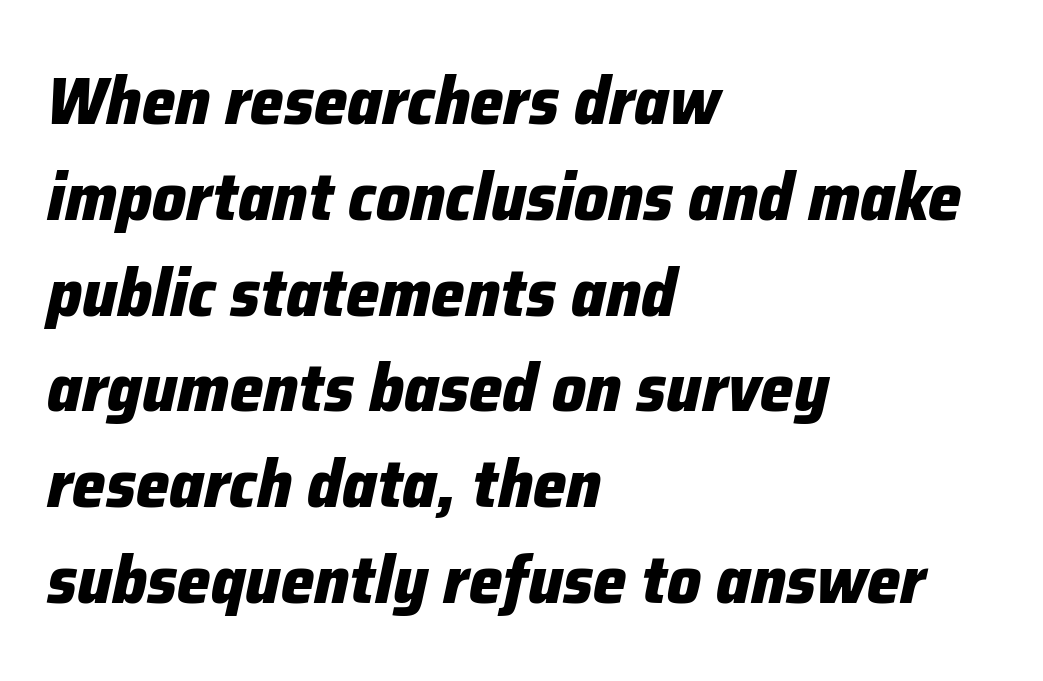
Line beginnings align vertically; line endings do not. Inter-character spacing is left at the font's built-in metrics. The string is rendered with underlining switched off. Slant detected: the letters are inclined. Proportional: the letters do not fall into vertical columns.
